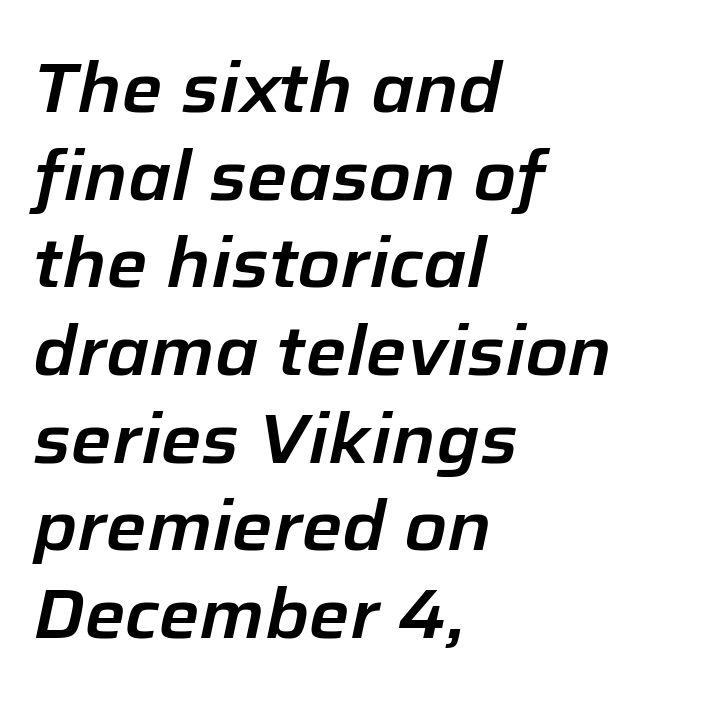
Q: Is the text italic (slanted)? A: Yes, it leans right by about 12 degrees.
Q: Is the text underlined? A: No.
Q: How is the paragraph aligned? A: Left-aligned.
Q: Is the spacing between letters normal or unusually wide? A: Normal.
Q: Is the spacing between lines tight, normal or loose? A: Normal.
Q: Width (condensed, normal, or wide)? A: Normal.
Q: Stroke contrast? A: Low.
Q: x-height? A: Medium.
Q: Monospaced? A: No.
